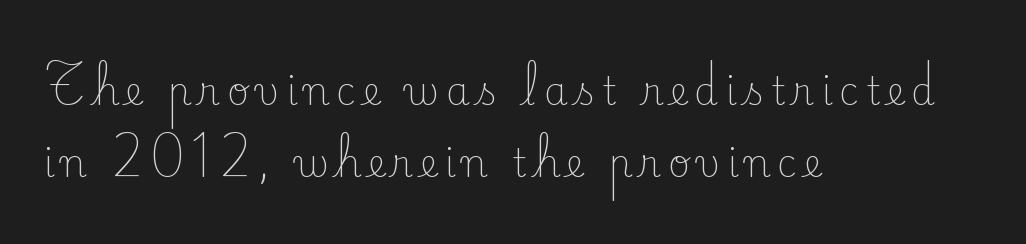
Does the lettering tilt? It doesn't — this is upright. The paragraph shown leans on its left margin. The strokes are not fattened; the text isn't bold. The rendering uses natural spacing where letterforms have individual widths.
